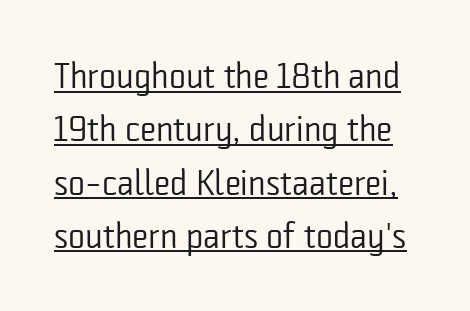
Q: Is the text bold? A: No.
Q: Is the text italic (slanted)? A: No, it is upright.
Q: Is the typeface a serif or a sans-serif typeface? A: Sans-serif.
Q: Is the text underlined? A: Yes.
Q: Is the spacing between letters normal or unusually wide? A: Normal.
Q: Is the spacing between lines tight, normal or loose? A: Normal.
Q: Width (condensed, normal, or wide)? A: Condensed.
Q: Stroke contrast? A: Low.
Q: x-height? A: Medium.
Q: Monospaced? A: No.
